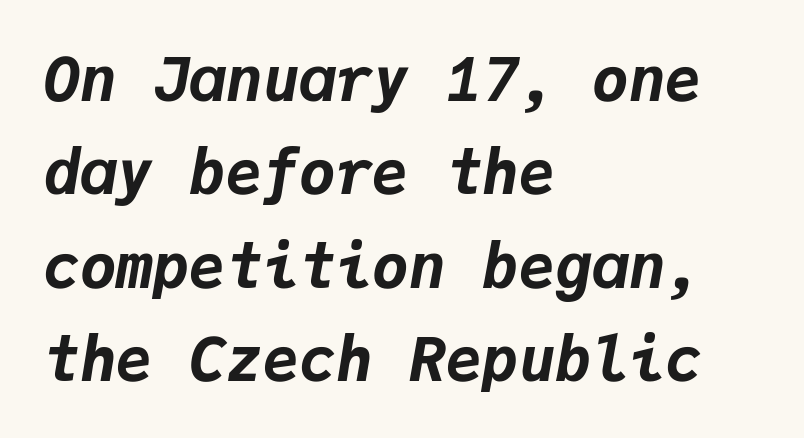
The image shows 61 px bold type, italic (leaning right), monospaced; set left-aligned, normal line spacing (1.53x), normal letter spacing, not underlined; low stroke contrast and a medium x-height.
